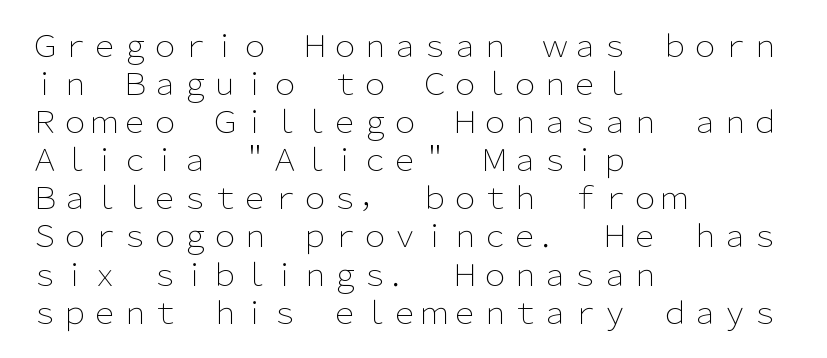
The image shows 30 px light sans-serif type, upright; set left-aligned, normal line spacing (1.27x), normal letter spacing, not underlined; low stroke contrast and a medium x-height.
